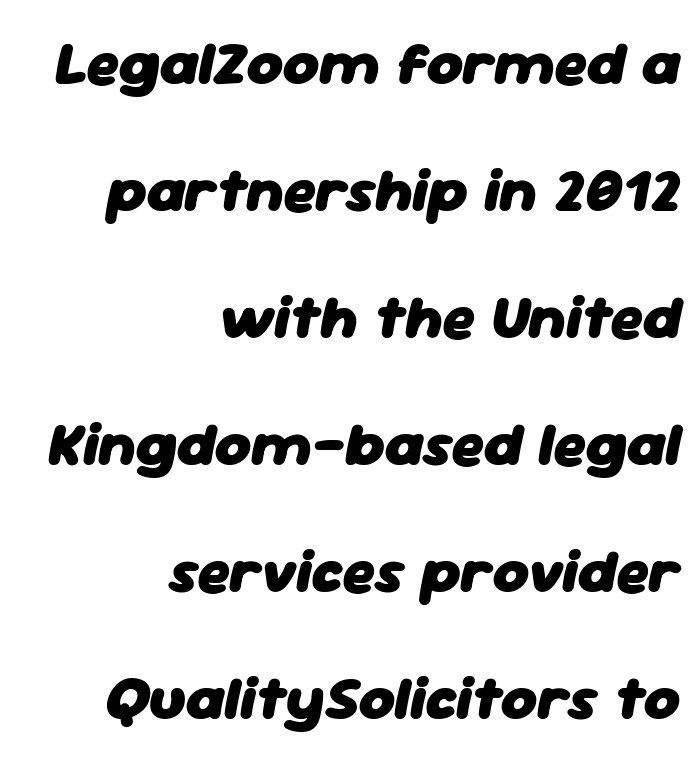
Looks like regular typesetting: each glyph gets only the width it needs. Slanted lettering throughout. Observe the ordinary spacing: letters are neighbours, not strangers. Visually the block forms a straight wall on the right and a jagged coastline on the left. These lines carry a lot of weight — the face is fully bold.
